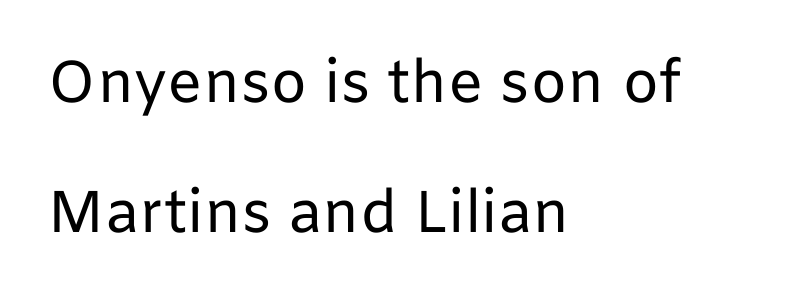
Q: Is the text bold? A: No.
Q: Is the text italic (slanted)? A: No, it is upright.
Q: Is the typeface a serif or a sans-serif typeface? A: Sans-serif.
Q: Is the text underlined? A: No.
Q: How is the paragraph aligned? A: Left-aligned.
Q: Is the spacing between letters normal or unusually wide? A: Normal.
Q: Is the spacing between lines tight, normal or loose? A: Loose.
Q: Width (condensed, normal, or wide)? A: Normal.
Q: Stroke contrast? A: Low.
Q: x-height? A: Medium.
Q: Monospaced? A: No.
